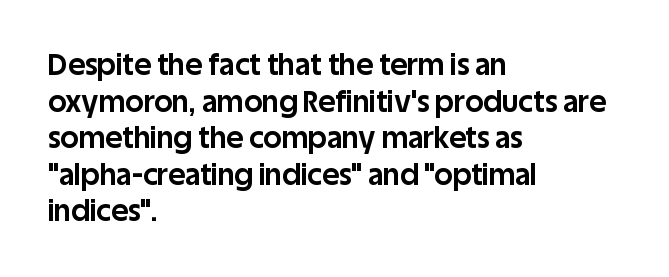
{"serif": "no", "italic": "no", "bold": "yes", "weight": "bold", "width": "normal", "stroke_contrast": "low", "x_height": "large", "monospaced": "no", "underline": "no", "align": "left", "line_spacing": "normal", "line_spacing_ratio": 1.26, "letter_spacing": "normal", "letter_spacing_em": 0.0, "glyph_px": 29}
